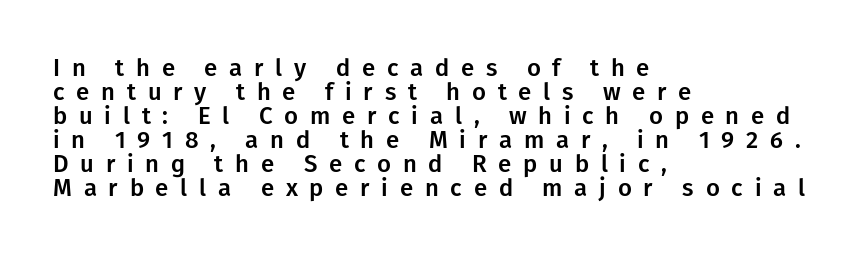
This rendering features lettering with no underline. The tracking jumps out immediately: characters are airy and widely separated. Visually the block forms a straight wall on the left and a jagged coastline on the right. The passage shown stacks its lines with hardly any gap. Italic? Not at all — the glyphs are vertical.
